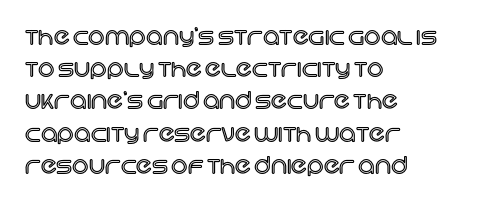
{"italic": "no", "underline": "no", "align": "left", "line_spacing": "normal", "line_spacing_ratio": 1.4, "letter_spacing": "normal", "letter_spacing_em": 0.0, "glyph_px": 23}
